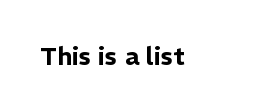
The image shows 25 px text type, upright; set normal letter spacing, not underlined.
